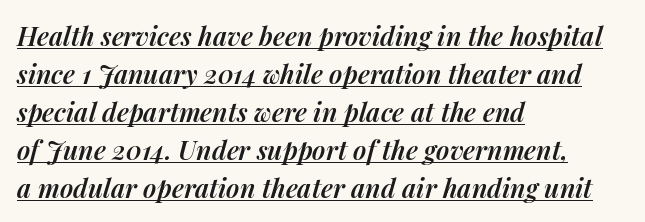
Q: Is the text bold? A: Semi-bold.
Q: Is the text italic (slanted)? A: Yes, it leans right by about 14 degrees.
Q: Is the text underlined? A: Yes.
Q: How is the paragraph aligned? A: Left-aligned.
Q: Is the spacing between letters normal or unusually wide? A: Normal.
Q: Is the spacing between lines tight, normal or loose? A: Normal.
